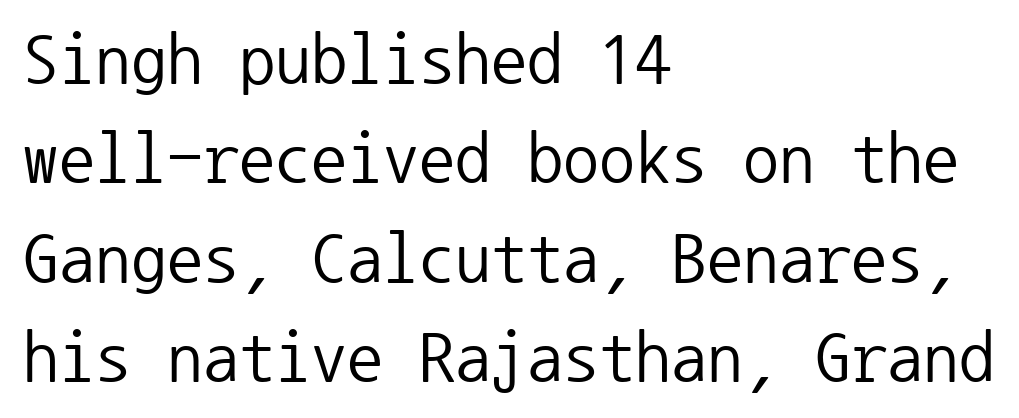
The image shows 72 px regular-weight sans-serif type, upright, monospaced; set left-aligned, normal line spacing (1.38x), normal letter spacing, not underlined; low stroke contrast and a medium x-height.
